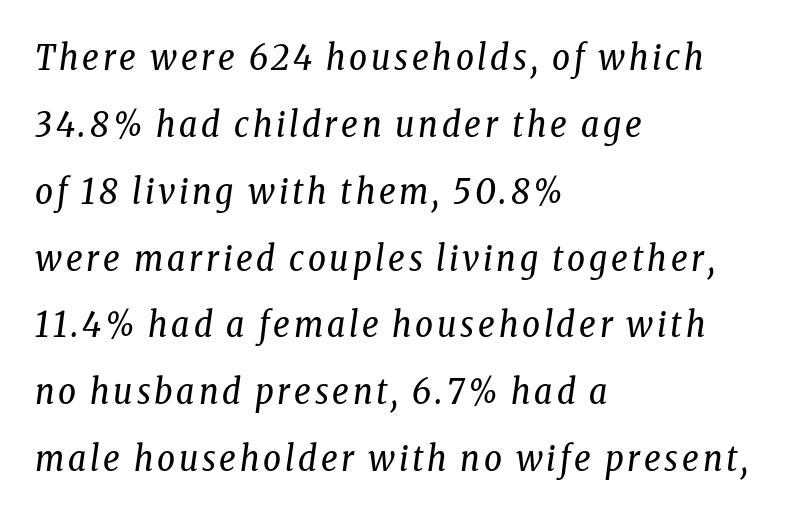
Q: Is the text bold? A: No.
Q: Is the text italic (slanted)? A: Yes, it leans right by about 8 degrees.
Q: Is the typeface a serif or a sans-serif typeface? A: Serif.
Q: Is the text underlined? A: No.
Q: How is the paragraph aligned? A: Left-aligned.
Q: Is the spacing between lines tight, normal or loose? A: Loose.
Q: Width (condensed, normal, or wide)? A: Condensed.
Q: Stroke contrast? A: Low.
Q: x-height? A: Medium.
Q: Monospaced? A: No.
